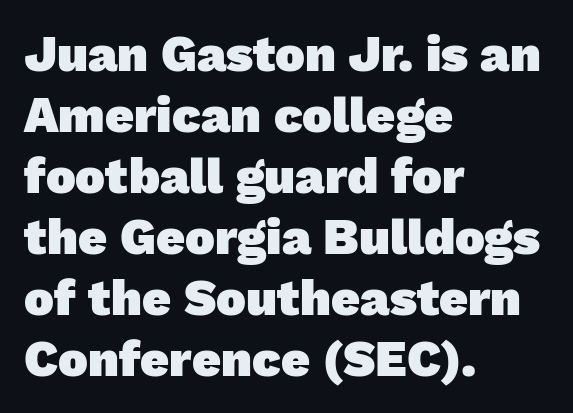
Q: Is the text bold? A: Yes.
Q: Is the typeface a serif or a sans-serif typeface? A: Sans-serif.
Q: Is the text underlined? A: No.
Q: How is the paragraph aligned? A: Left-aligned.
Q: Is the spacing between letters normal or unusually wide? A: Normal.
Q: Width (condensed, normal, or wide)? A: Normal.
Q: Stroke contrast? A: Low.
Q: x-height? A: Medium.
Q: Monospaced? A: No.
